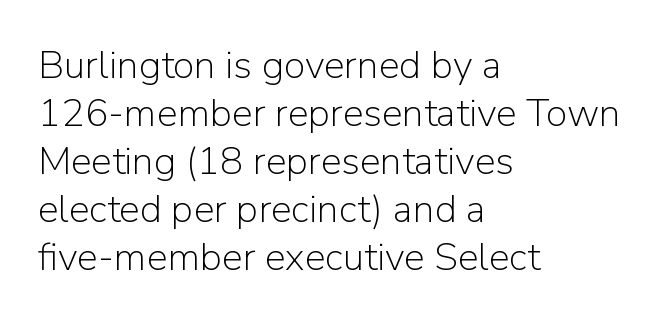
The image shows 39 px light sans-serif type, upright; set left-aligned, line spacing 1.23x, normal letter spacing, not underlined; low stroke contrast and a medium x-height.
